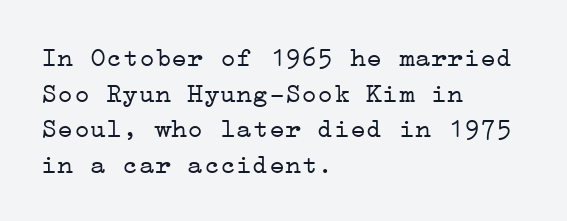
Q: Is the text bold? A: No.
Q: Is the text italic (slanted)? A: No, it is upright.
Q: Is the text underlined? A: No.
Q: How is the paragraph aligned? A: Left-aligned.
Q: Is the spacing between letters normal or unusually wide? A: Normal.
Q: Is the spacing between lines tight, normal or loose? A: Normal.
